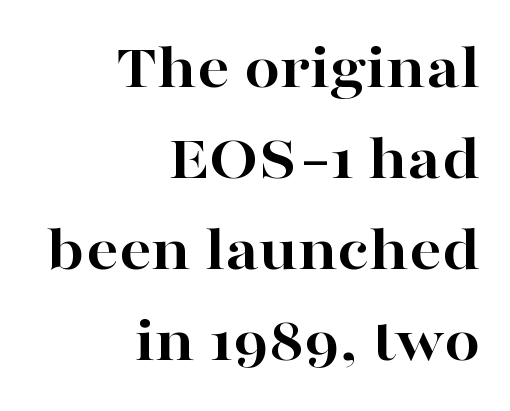
The image shows 64 px bold, wide serif type, upright; set right-aligned, normal line spacing (1.42x), normal letter spacing, not underlined; high stroke contrast and a medium x-height.
